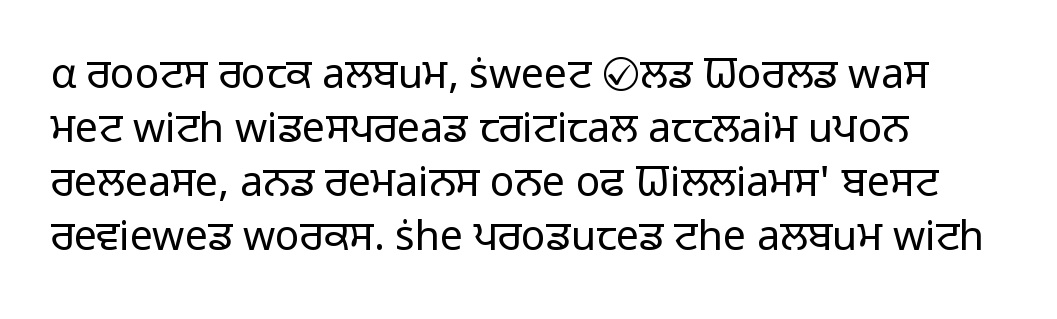
{"serif": "no", "italic": "no", "bold": "no", "weight": "light", "width": "normal", "stroke_contrast": "low", "x_height": "medium", "monospaced": "no", "underline": "no", "align": "left", "line_spacing": "normal", "line_spacing_ratio": 1.32, "letter_spacing": "normal", "letter_spacing_em": 0.0, "glyph_px": 41}
